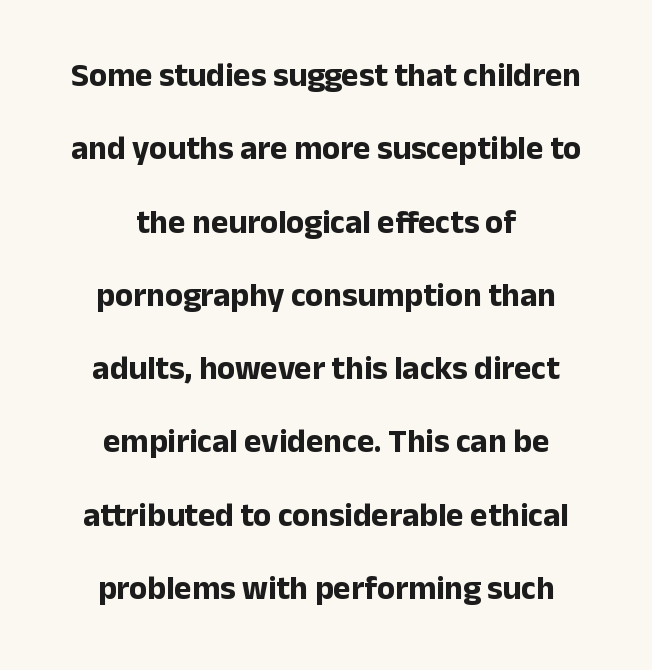
A typesetter would call this leading open, well beyond the default. This sample uses an upright cut, with every glyph sitting square on the baseline. Nobody touched the tracking dial on this one. Horizontally, the lines are justified to the midpoint only. The letters advance in unequal steps, a hallmark of proportional type. Glance below the letters and you will spot only blank space.
